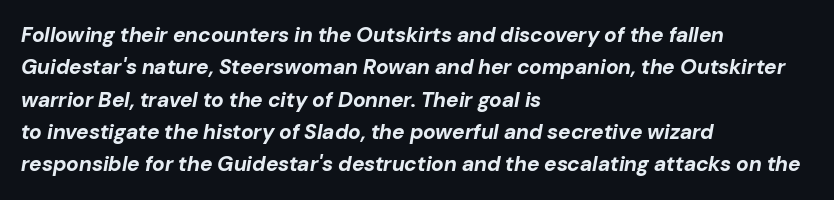
Does the copy run flush right? No — it runs flush left. In terms of weight, the rendering is a true, heavy bold. Posture: slanted. In terms of leading, this rendering sits right in the middle. A bare baseline throughout the passage.
